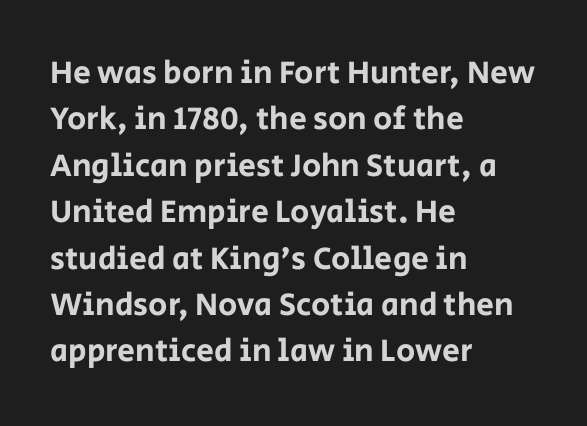
The image shows 32 px sans-serif type, upright; set left-aligned, normal line spacing (1.45x), normal letter spacing, not underlined; low stroke contrast and a large x-height.
